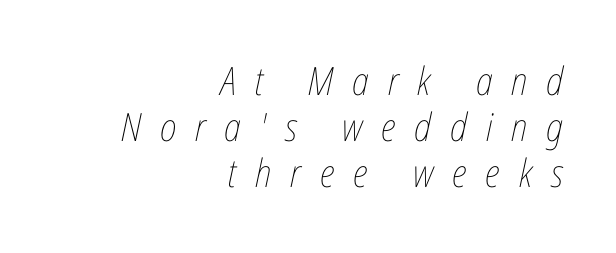
{"italic": "yes", "lean": "right", "slant_degrees": 12, "bold": "no", "weight": "thin", "width": "condensed", "stroke_contrast": "low", "x_height": "medium", "monospaced": "no", "underline": "no", "align": "right", "line_spacing_ratio": 1.18, "letter_spacing": "wide", "letter_spacing_em": 0.48, "glyph_px": 39}
